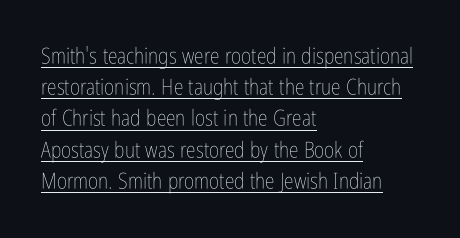
{"italic": "no", "bold": "no", "underline": "yes", "align": "left", "line_spacing": "normal", "line_spacing_ratio": 1.42, "letter_spacing": "normal", "letter_spacing_em": 0.0, "glyph_px": 22}
